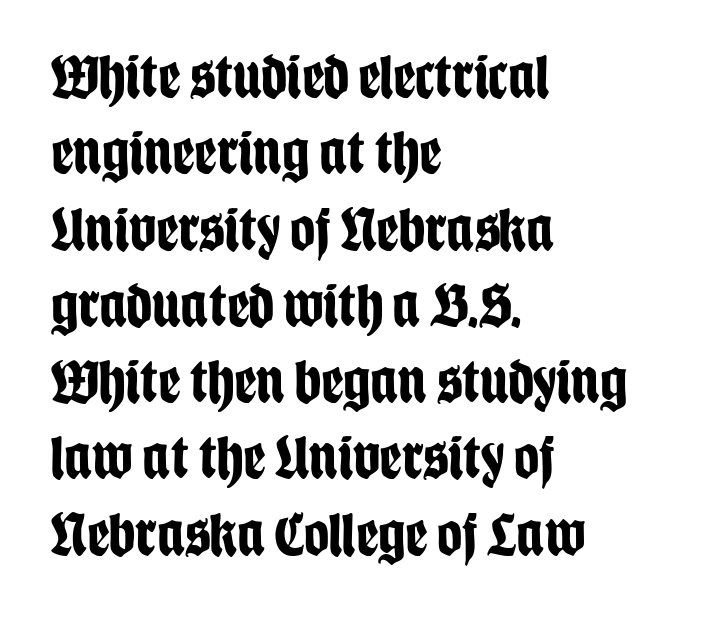
The image shows 62 px bold, condensed sans-serif type, upright; set left-aligned, line spacing 1.23x, normal letter spacing, not underlined; low stroke contrast and a large x-height.
